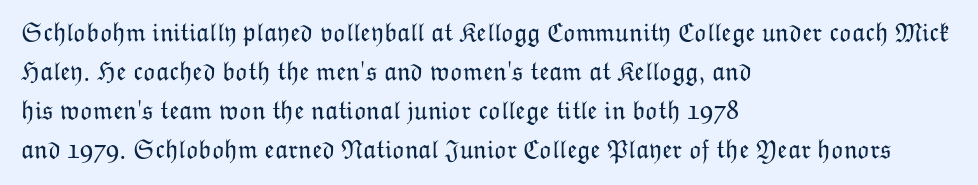
Each new line begins a customary step beneath the previous one. Students, note that the glyphs here touch the page at normal intervals. Letters rest on an invisible, unmarked baseline. Posture: upright roman.
